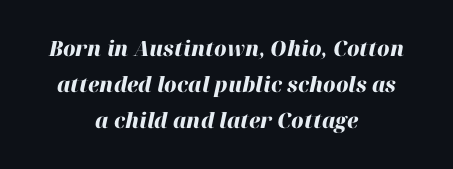
Q: Is the text bold? A: Yes.
Q: Is the text italic (slanted)? A: Yes, it leans right by about 12 degrees.
Q: Is the text underlined? A: No.
Q: How is the paragraph aligned? A: Centered.
Q: Is the spacing between letters normal or unusually wide? A: Normal.
